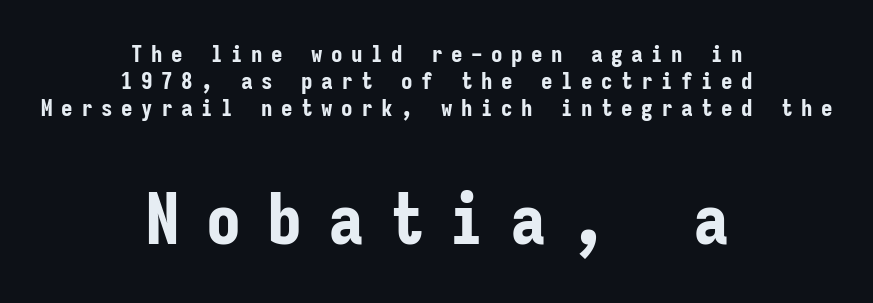
Q: Is the text bold? A: Yes.
Q: Is the text italic (slanted)? A: No, it is upright.
Q: Is the typeface a serif or a sans-serif typeface? A: Sans-serif.
Q: Is the text underlined? A: No.
Q: How is the paragraph aligned? A: Centered.
Q: Is the spacing between letters normal or unusually wide? A: Unusually wide.
Q: Which block of text is set in a larger size, the first (top) or the second (bottom)? A: The second (bottom) one.
Q: Width (condensed, normal, or wide)? A: Condensed.
Q: Stroke contrast? A: Low.
Q: x-height? A: Medium.
Q: Monospaced? A: Yes.
